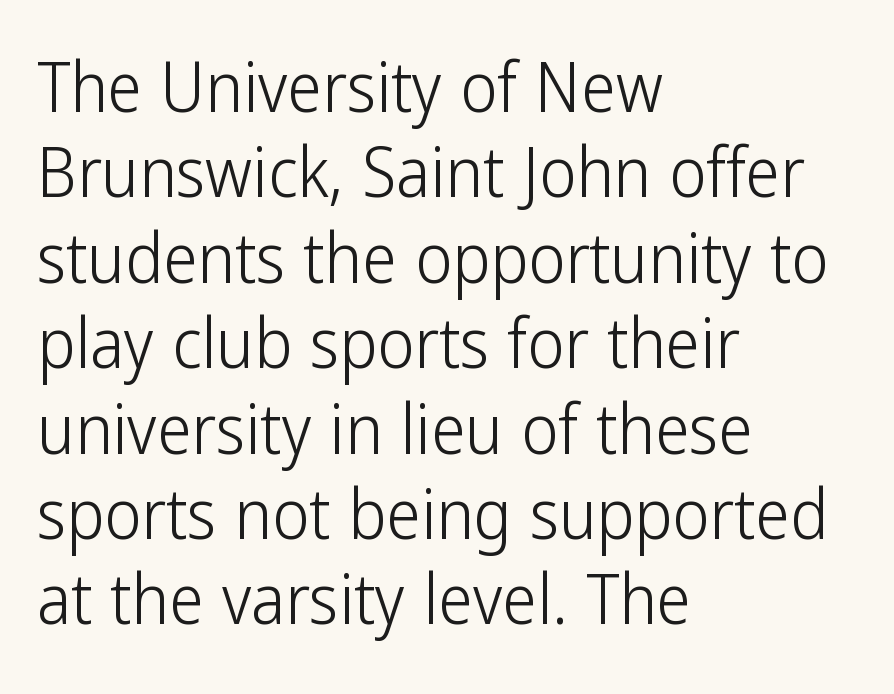
Alignment: flush left. The cut favours lightness, reaching ordinary text weight at its darkest. Only glyphs here, with clear space below each row. Character widths vary here, with narrow letters taking less room than wide ones. Grotesque or geometric, the face here clearly has no serifs.
